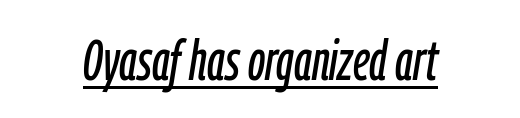
Q: Is the text italic (slanted)? A: Yes, it leans right by about 9 degrees.
Q: Is the text underlined? A: Yes.
Q: Is the spacing between letters normal or unusually wide? A: Normal.
Q: Width (condensed, normal, or wide)? A: Condensed.
Q: Stroke contrast? A: Low.
Q: x-height? A: Medium.
Q: Monospaced? A: No.
